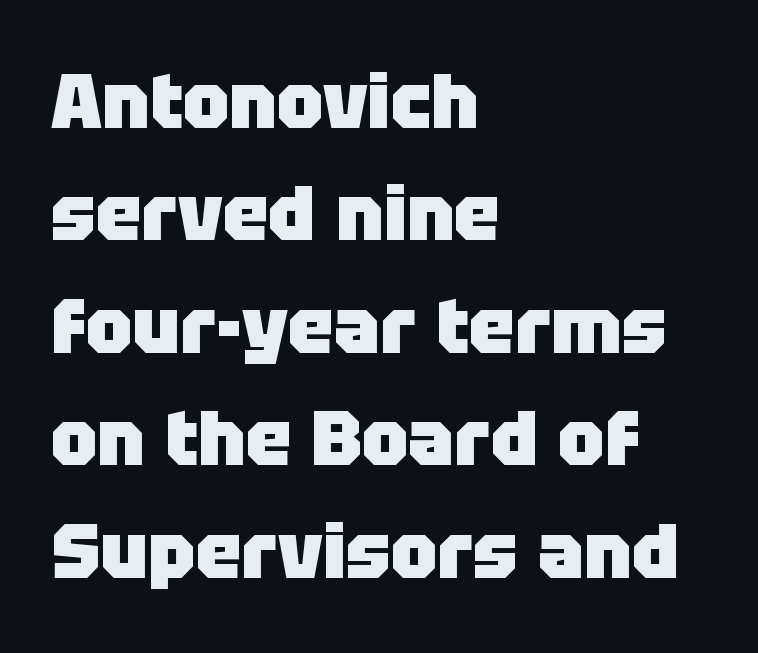
Q: Is the text bold? A: Yes.
Q: Is the text italic (slanted)? A: No, it is upright.
Q: Is the typeface a serif or a sans-serif typeface? A: Sans-serif.
Q: Is the text underlined? A: No.
Q: How is the paragraph aligned? A: Left-aligned.
Q: Is the spacing between letters normal or unusually wide? A: Normal.
Q: Is the spacing between lines tight, normal or loose? A: Normal.
Q: Width (condensed, normal, or wide)? A: Normal.
Q: Stroke contrast? A: Low.
Q: x-height? A: Large.
Q: Monospaced? A: No.
